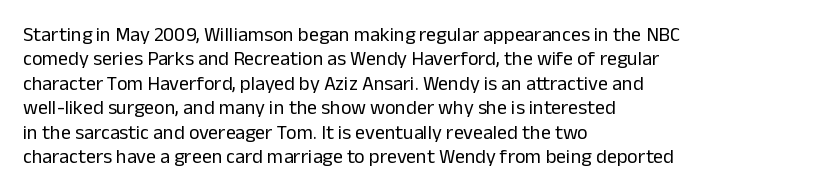
The image shows 20 px text type, upright; set left-aligned, line spacing 1.22x, normal letter spacing, not underlined.
